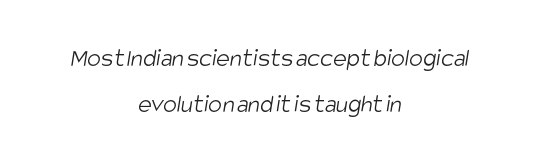
The characters are drawn with everyday or finer stroke widths. The text block is weighted toward neither margin, spreading evenly from the middle. A typesetter would call this zero additional tracking. Decoration check: the copy has no underline.
